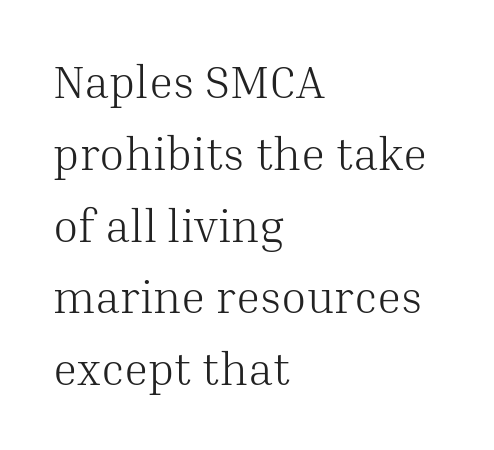
{"serif": "yes", "italic": "no", "bold": "no", "weight": "light", "width": "normal", "stroke_contrast": "medium", "x_height": "medium", "monospaced": "no", "underline": "no", "align": "left", "line_spacing": "normal", "line_spacing_ratio": 1.56, "letter_spacing": "normal", "letter_spacing_em": 0.0, "glyph_px": 46}
